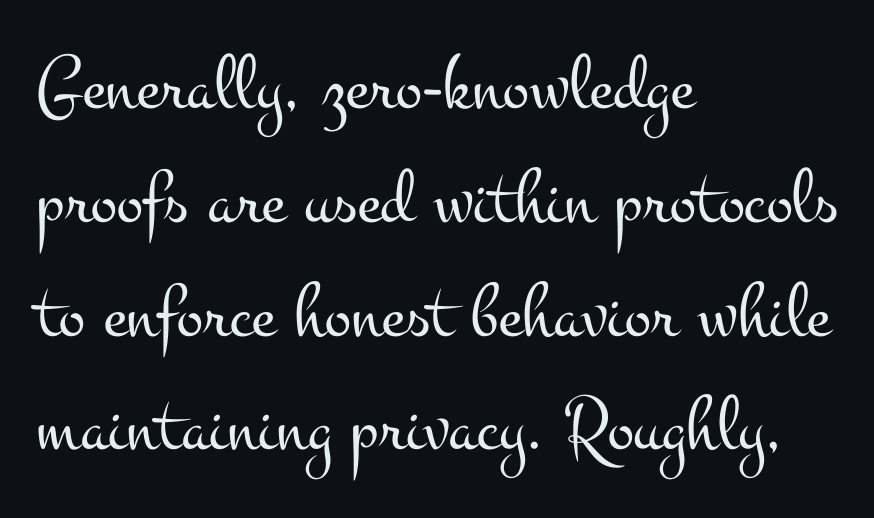
The image shows 79 px light, wide type; set left-aligned, normal line spacing (1.44x), normal letter spacing, not underlined; medium stroke contrast and a small x-height.
